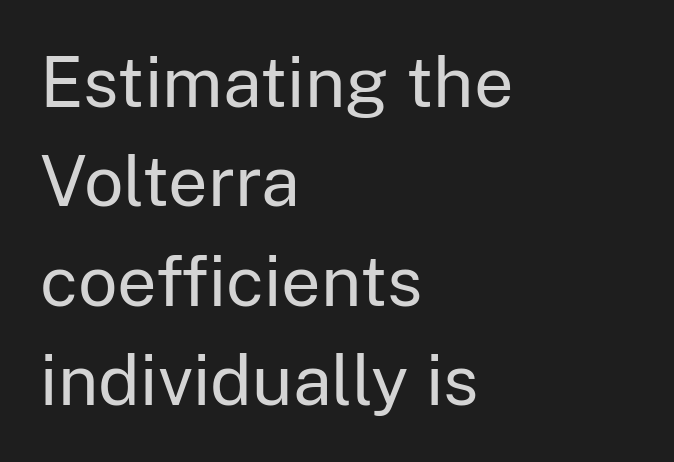
Weight: not bold — regular or lighter. Compared with typical paragraphs, the rows here are spaced about the same. To sum up the face: it is a sans, with no serifs. Leftover space on each line is placed entirely after the last word. Characters follow at the spacing the type designer built in.
